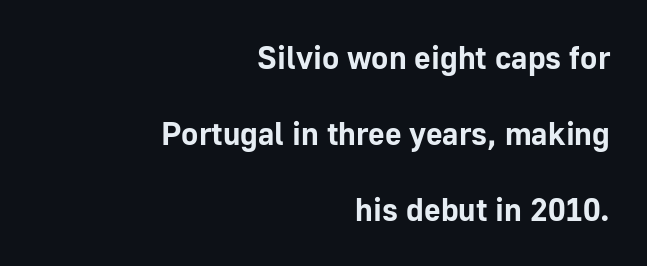
{"serif": "no", "italic": "no", "bold": "yes", "weight": "bold", "width": "normal", "stroke_contrast": "low", "x_height": "medium", "monospaced": "no", "underline": "no", "align": "right", "line_spacing": "loose", "line_spacing_ratio": 2.37, "letter_spacing": "normal", "letter_spacing_em": 0.0, "glyph_px": 32}
